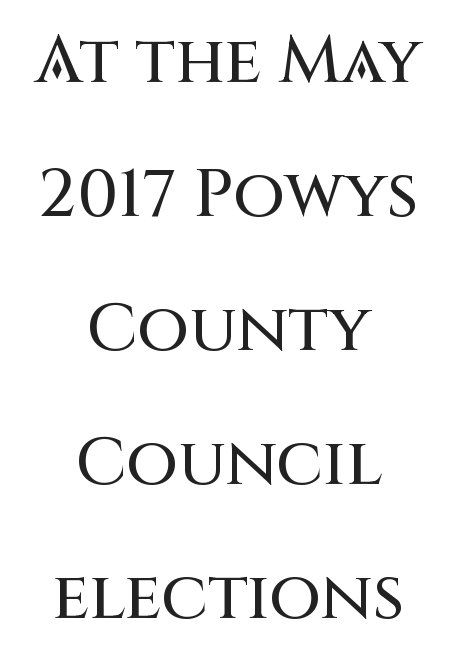
{"serif": "no", "italic": "no", "width": "normal", "stroke_contrast": "medium", "x_height": "large", "monospaced": "no", "underline": "no", "align": "center", "line_spacing": "loose", "line_spacing_ratio": 2.0, "letter_spacing": "normal", "letter_spacing_em": 0.0, "glyph_px": 67}
